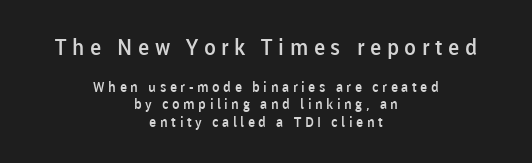
The image shows 22 px text type, upright; set centered, normal line spacing (1.27x), unusually wide letter spacing (+0.25 em), not underlined; the first (top) block is 1.57x larger.
